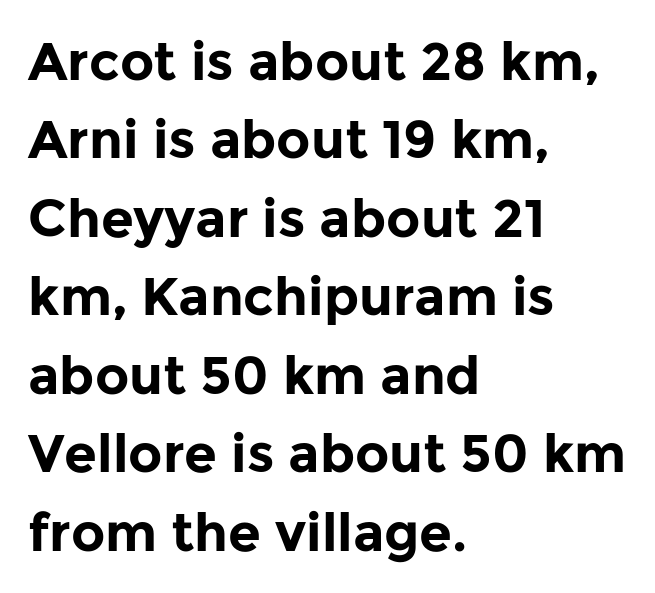
Note the varied advance widths — an 'i' is clearly narrower than an 'm'. The letters stand straight up with perfectly vertical stems. Short note: letters normally spaced. The rendering uses a moderate line-height, typical for paragraphs.
